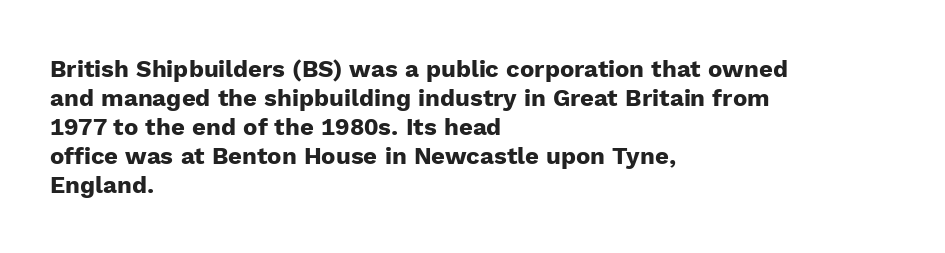
Q: Is the text bold? A: Yes.
Q: Is the text italic (slanted)? A: No, it is upright.
Q: Is the text underlined? A: No.
Q: How is the paragraph aligned? A: Left-aligned.
Q: Is the spacing between letters normal or unusually wide? A: Normal.
